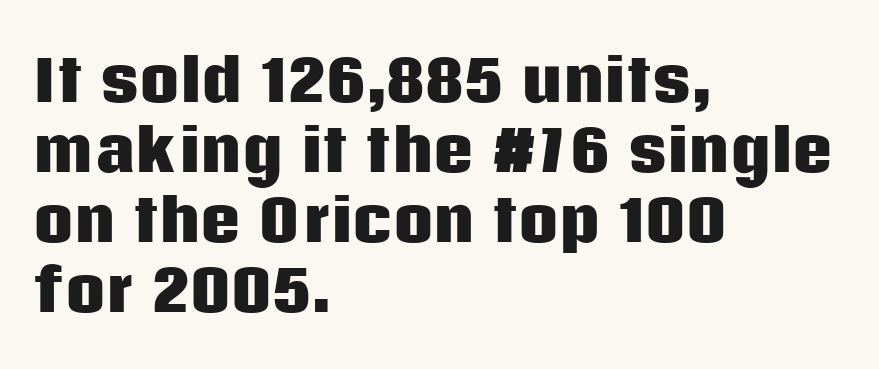
Q: Is the text bold? A: Yes.
Q: Is the text italic (slanted)? A: No, it is upright.
Q: Is the typeface a serif or a sans-serif typeface? A: Sans-serif.
Q: Is the text underlined? A: No.
Q: How is the paragraph aligned? A: Left-aligned.
Q: Is the spacing between letters normal or unusually wide? A: Normal.
Q: Is the spacing between lines tight, normal or loose? A: Normal.
Q: Width (condensed, normal, or wide)? A: Normal.
Q: Stroke contrast? A: Low.
Q: x-height? A: Large.
Q: Monospaced? A: No.
